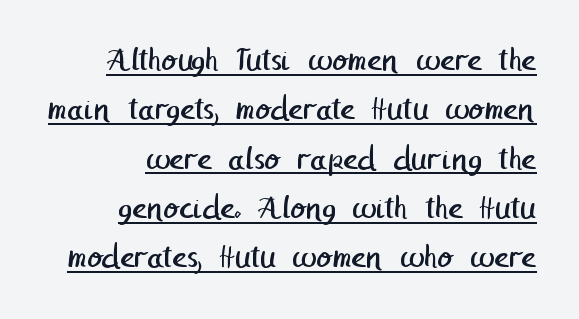
Q: Is the text bold? A: No.
Q: Is the typeface a serif or a sans-serif typeface? A: Sans-serif.
Q: Is the text underlined? A: Yes.
Q: How is the paragraph aligned? A: Right-aligned.
Q: Is the spacing between letters normal or unusually wide? A: Normal.
Q: Is the spacing between lines tight, normal or loose? A: Normal.
Q: Width (condensed, normal, or wide)? A: Normal.
Q: Stroke contrast? A: Low.
Q: x-height? A: Medium.
